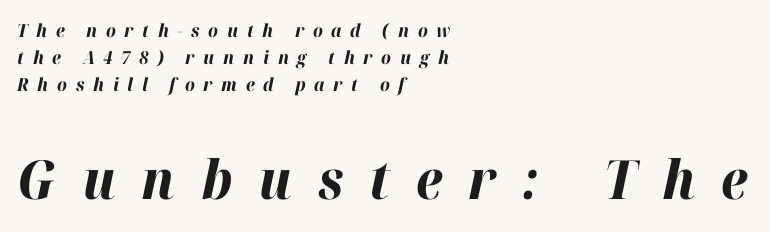
The specimen omits any rule beneath the text block's lines. The designer left line spacing at the default. Observe the wide spacing: letters keep a clear distance from each other. Emphasis-style slanted type is in use.
